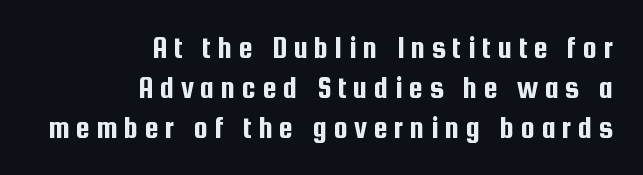
{"serif": "no", "italic": "no", "width": "condensed", "stroke_contrast": "low", "x_height": "medium", "monospaced": "no", "underline": "no", "align": "right", "line_spacing": "normal", "line_spacing_ratio": 1.25, "letter_spacing": "wide", "letter_spacing_em": 0.2, "glyph_px": 32}
